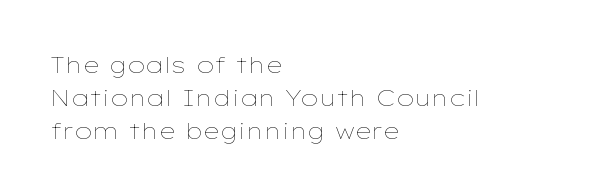
Does extra space separate the letters? No, they use regular spacing. The rendering anchors every line to the left-hand side. The axis of the letterforms is exactly vertical. These lines sit exactly where default settings would place them. Ink coverage per letter is moderate at most. Bare-footed words on every line.
